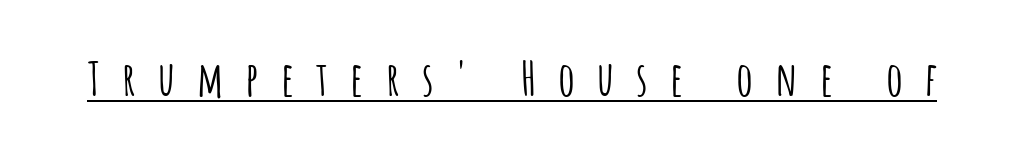
You could not count columns in this text — the font is proportionally spaced. Posture: vertical. Underlined type. You could only call the tracking loose — the letters float apart. Note: no serifs on the glyphs.
